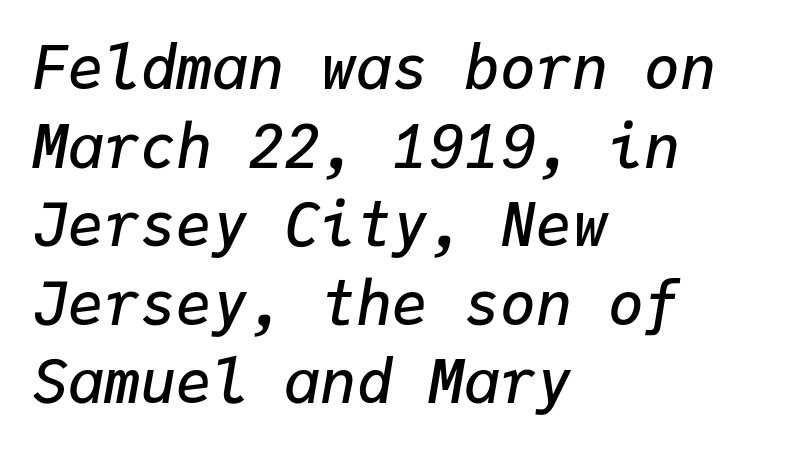
{"italic": "yes", "lean": "right", "slant_degrees": 9, "bold": "semi", "weight": "semibold", "width": "normal", "stroke_contrast": "low", "x_height": "medium", "monospaced": "yes", "underline": "no", "align": "left", "line_spacing": "normal", "line_spacing_ratio": 1.31, "letter_spacing": "normal", "letter_spacing_em": 0.0, "glyph_px": 60}
